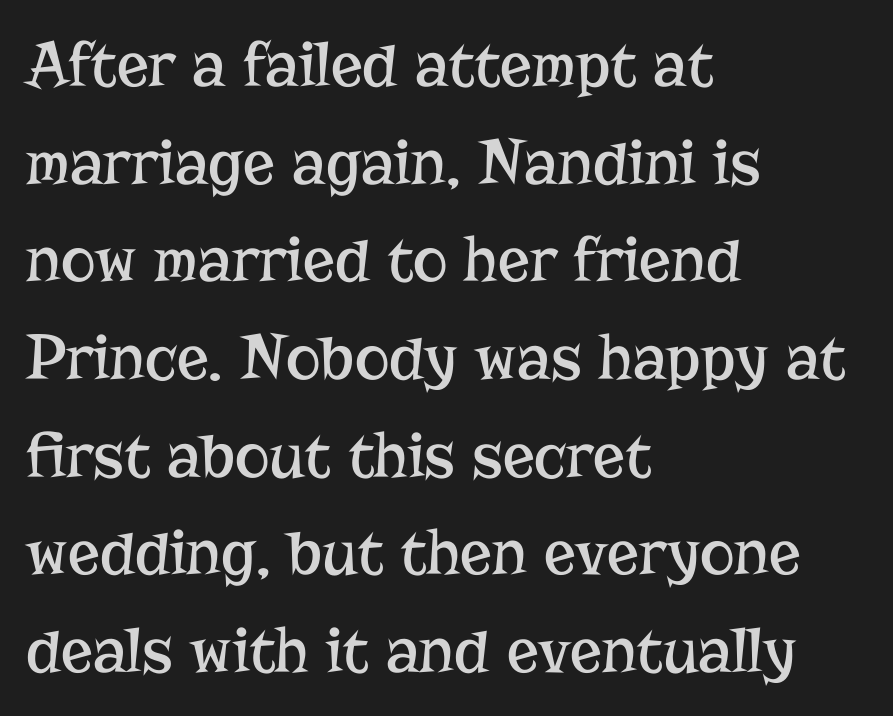
Q: Is the text bold? A: No.
Q: Is the text italic (slanted)? A: No, it is upright.
Q: Is the typeface a serif or a sans-serif typeface? A: Serif.
Q: Is the text underlined? A: No.
Q: How is the paragraph aligned? A: Left-aligned.
Q: Is the spacing between letters normal or unusually wide? A: Normal.
Q: Is the spacing between lines tight, normal or loose? A: Normal.
Q: Width (condensed, normal, or wide)? A: Normal.
Q: Stroke contrast? A: Low.
Q: x-height? A: Medium.
Q: Monospaced? A: No.
